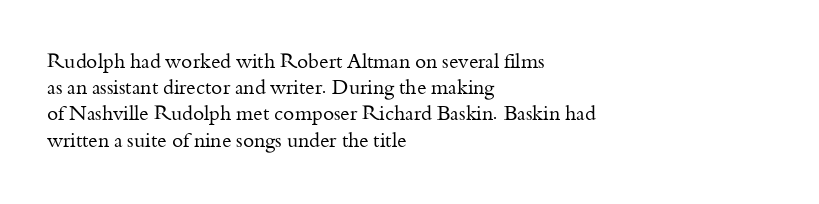
Q: Is the text bold? A: No.
Q: Is the text italic (slanted)? A: No, it is upright.
Q: Is the text underlined? A: No.
Q: How is the paragraph aligned? A: Left-aligned.
Q: Is the spacing between letters normal or unusually wide? A: Normal.
Q: Is the spacing between lines tight, normal or loose? A: Normal.
